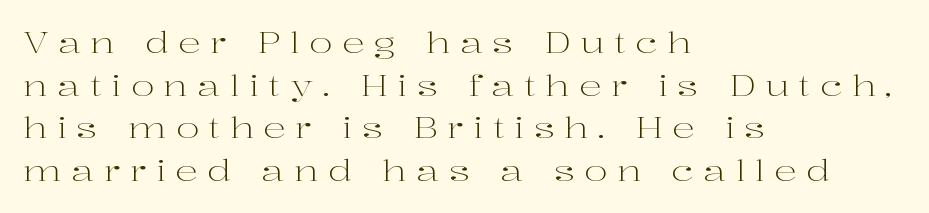
Q: Is the text bold? A: No.
Q: Is the text italic (slanted)? A: No, it is upright.
Q: Is the typeface a serif or a sans-serif typeface? A: Serif.
Q: Is the text underlined? A: No.
Q: How is the paragraph aligned? A: Left-aligned.
Q: Is the spacing between letters normal or unusually wide? A: Unusually wide.
Q: Is the spacing between lines tight, normal or loose? A: Normal.
Q: Width (condensed, normal, or wide)? A: Wide.
Q: Stroke contrast? A: High.
Q: x-height? A: Medium.
Q: Monospaced? A: No.
